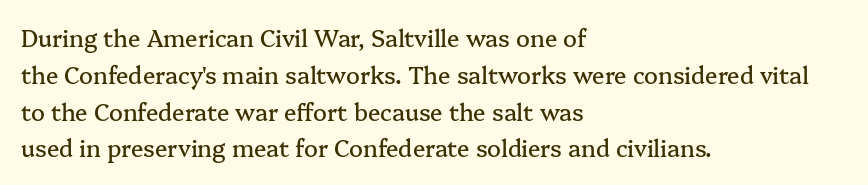
The image shows 23 px text type, upright; set left-aligned, normal line spacing (1.6x), normal letter spacing, not underlined.
